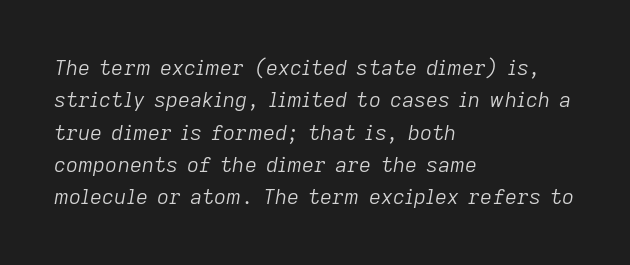
Q: Is the text bold? A: No.
Q: Is the text italic (slanted)? A: Yes, it leans right by about 9 degrees.
Q: Is the text underlined? A: No.
Q: How is the paragraph aligned? A: Left-aligned.
Q: Is the spacing between letters normal or unusually wide? A: Normal.
Q: Is the spacing between lines tight, normal or loose? A: Normal.
